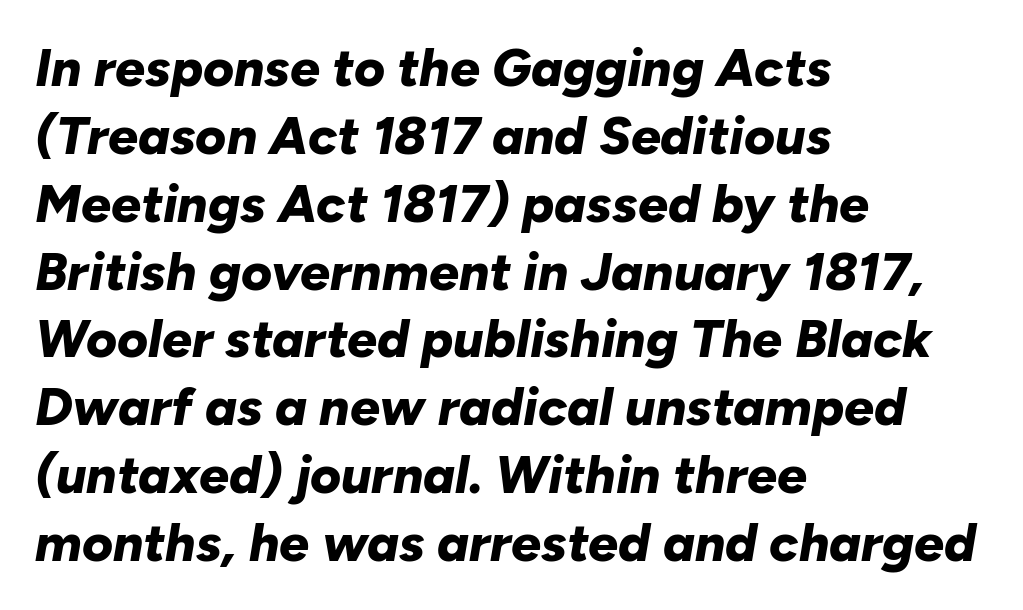
Q: Is the text bold? A: Yes.
Q: Is the text italic (slanted)? A: Yes, it leans right by about 10 degrees.
Q: Is the text underlined? A: No.
Q: How is the paragraph aligned? A: Left-aligned.
Q: Is the spacing between letters normal or unusually wide? A: Normal.
Q: Is the spacing between lines tight, normal or loose? A: Normal.
Q: Width (condensed, normal, or wide)? A: Normal.
Q: Stroke contrast? A: Low.
Q: x-height? A: Medium.
Q: Monospaced? A: No.
